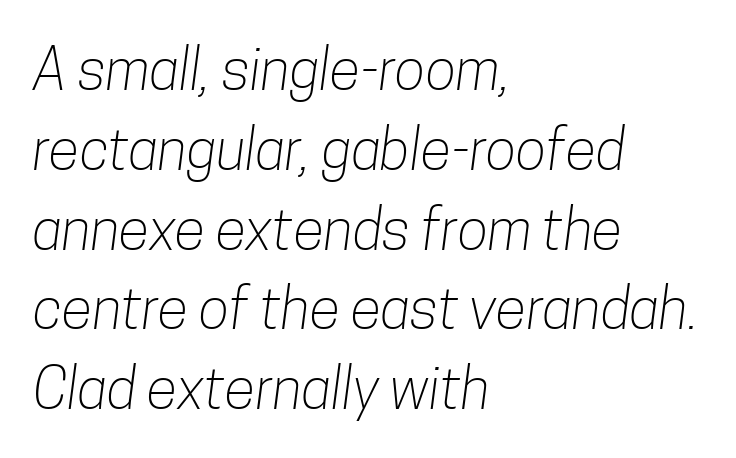
Each letter's strokes conclude bluntly, with no projecting serifs. Which margin do the lines hug? The left one — the right edge is uneven. Just letters on the line, the space beneath them empty. The vertical gap from one line to the next is medium. Looks like regular typesetting: each glyph gets only the width it needs.
